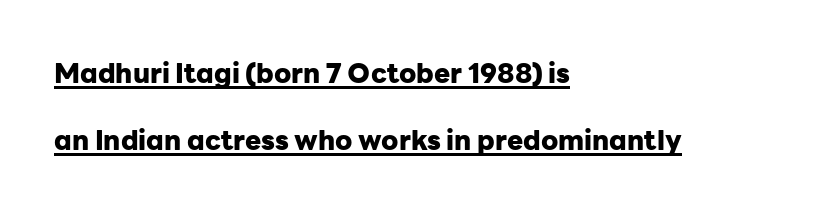
A baseline rule has been typeset under these characters. The typography opts for an upright posture over an oblique one. The characters look thick and weighty, a clear bold. Regarding leading, the lines here are spaced well apart.
